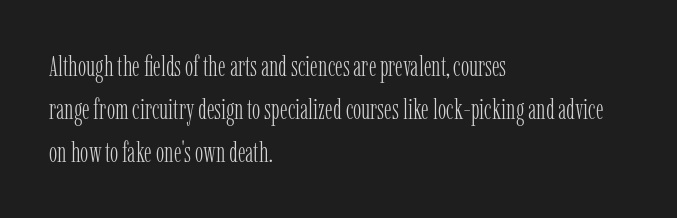
Quick note: underline off. Upright lettering throughout. Old-style or modern, the face here clearly has serifs. Is the block centered? No — it sits flush against the left margin. Honestly, the row spacing looks completely unremarkable.
